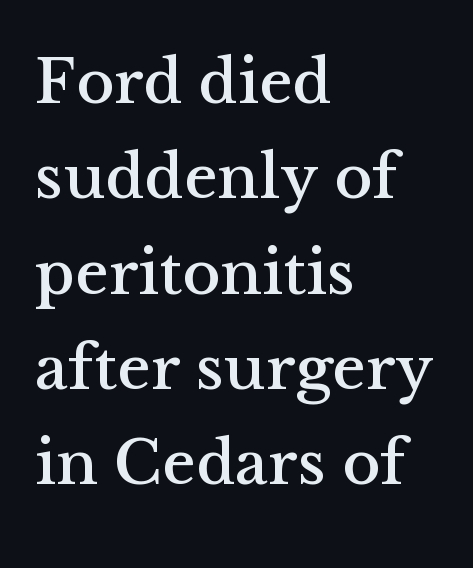
{"serif": "yes", "italic": "no", "width": "normal", "stroke_contrast": "medium", "x_height": "medium", "monospaced": "no", "underline": "no", "align": "left", "line_spacing": "normal", "line_spacing_ratio": 1.49, "letter_spacing": "normal", "letter_spacing_em": 0.0, "glyph_px": 64}
